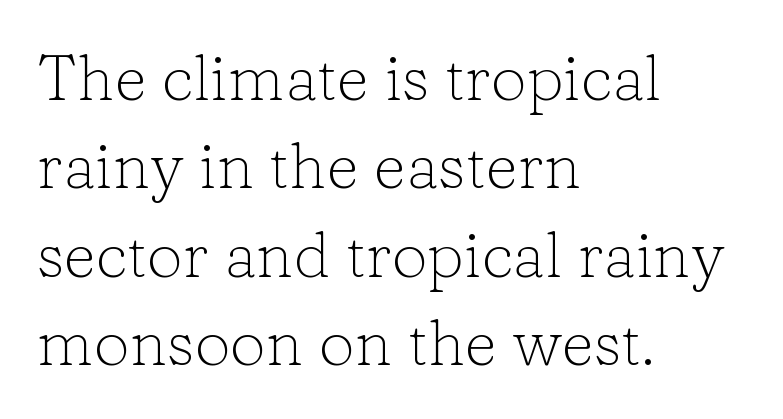
Students, note that the glyphs here touch the page at normal intervals. Underline: absent. The rendering uses a moderate line-height, typical for paragraphs. This is serif lettering, the kind often seen in printed books.
